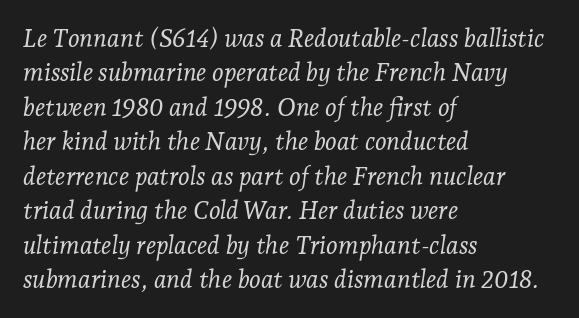
{"italic": "yes", "lean": "right", "slant_degrees": 7, "bold": "no", "underline": "no", "align": "left", "line_spacing": "normal", "line_spacing_ratio": 1.38, "letter_spacing": "normal", "letter_spacing_em": 0.0, "glyph_px": 25}
